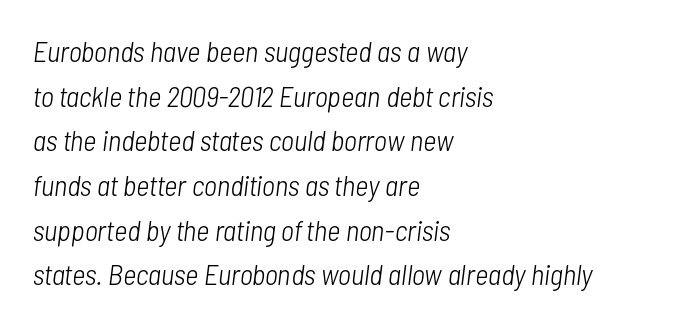
{"italic": "yes", "lean": "right", "slant_degrees": 7, "bold": "no", "weight": "light", "width": "condensed", "stroke_contrast": "low", "x_height": "medium", "monospaced": "no", "underline": "no", "align": "left", "line_spacing": "normal", "line_spacing_ratio": 1.54, "letter_spacing": "normal", "letter_spacing_em": 0.0, "glyph_px": 29}
